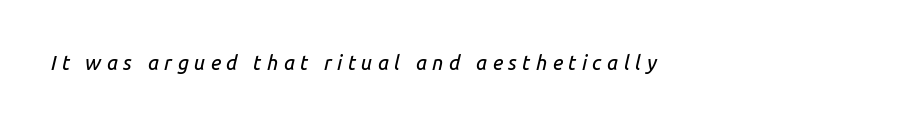
Q: Is the text italic (slanted)? A: Yes, it leans right by about 14 degrees.
Q: Is the text underlined? A: No.
Q: Is the spacing between letters normal or unusually wide? A: Unusually wide.
